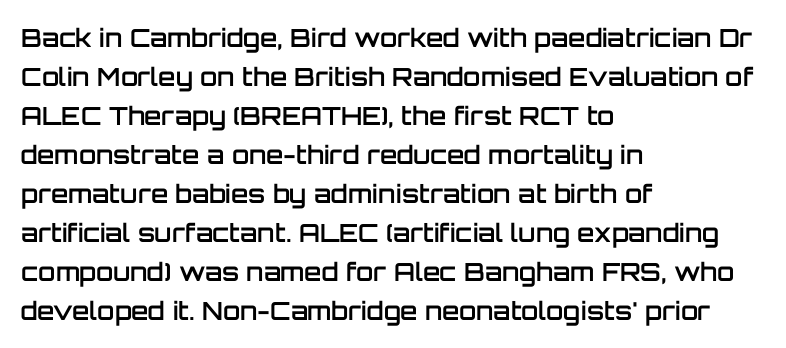
Q: Is the text bold? A: Semi-bold.
Q: Is the text italic (slanted)? A: No, it is upright.
Q: Is the text underlined? A: No.
Q: How is the paragraph aligned? A: Left-aligned.
Q: Is the spacing between letters normal or unusually wide? A: Normal.
Q: Is the spacing between lines tight, normal or loose? A: Normal.
